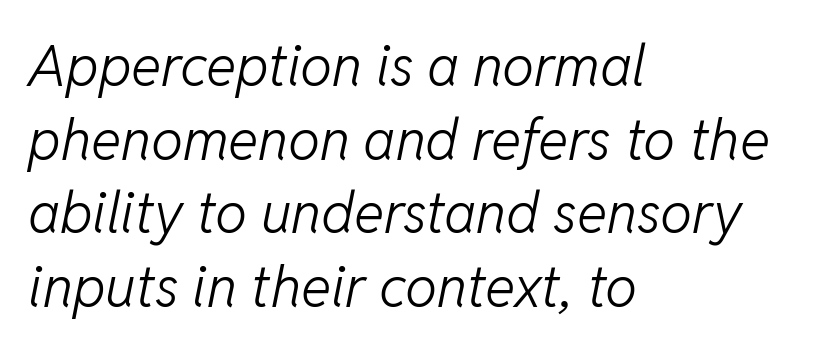
The rows are spaced the way most documents space them. Unmarked baselines from the first word to the last. Posture: slanted. These lines stack with their left ends in a neat column. Counters stay open thanks to moderate or lighter strokes.
